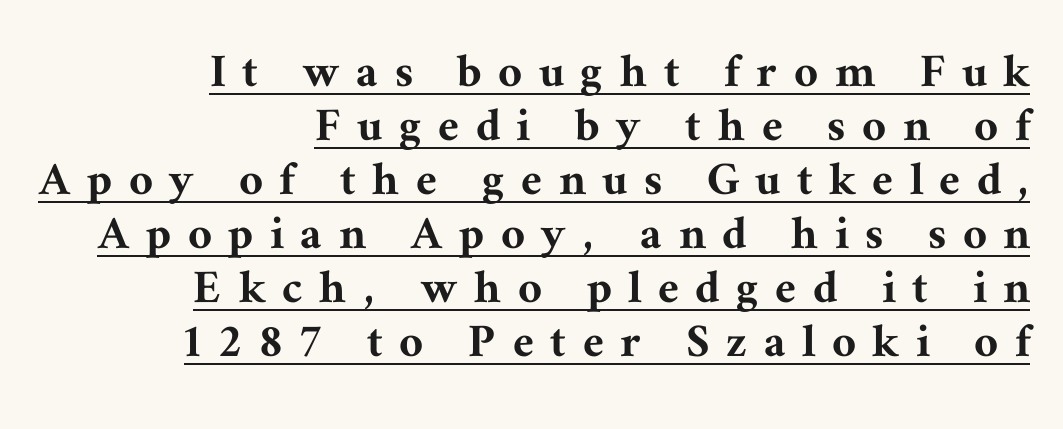
Interline gaps are noticeably narrow in this sample. Looks like regular typesetting: each glyph gets only the width it needs. Students, note that the glyphs here are deliberately spaced far apart. Unlike italic type, these characters show no tilt at all.
